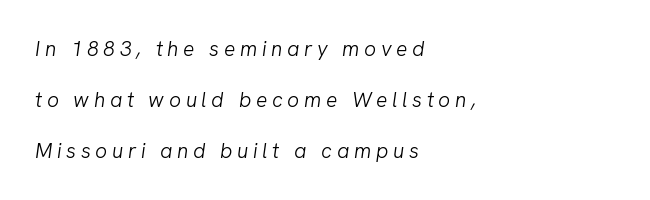
Q: Is the text bold? A: No.
Q: Is the text italic (slanted)? A: Yes, it leans right by about 8 degrees.
Q: Is the text underlined? A: No.
Q: How is the paragraph aligned? A: Left-aligned.
Q: Is the spacing between letters normal or unusually wide? A: Unusually wide.
Q: Is the spacing between lines tight, normal or loose? A: Loose.
